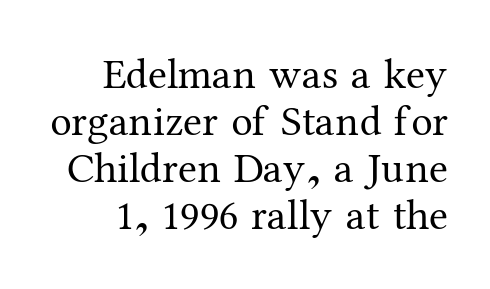
Type without underlining. The typeface has the unassuming heft of standard copy or less. Observe the ordinary spacing: letters are neighbours, not strangers. Posture: straight, roman, zero tilt.
